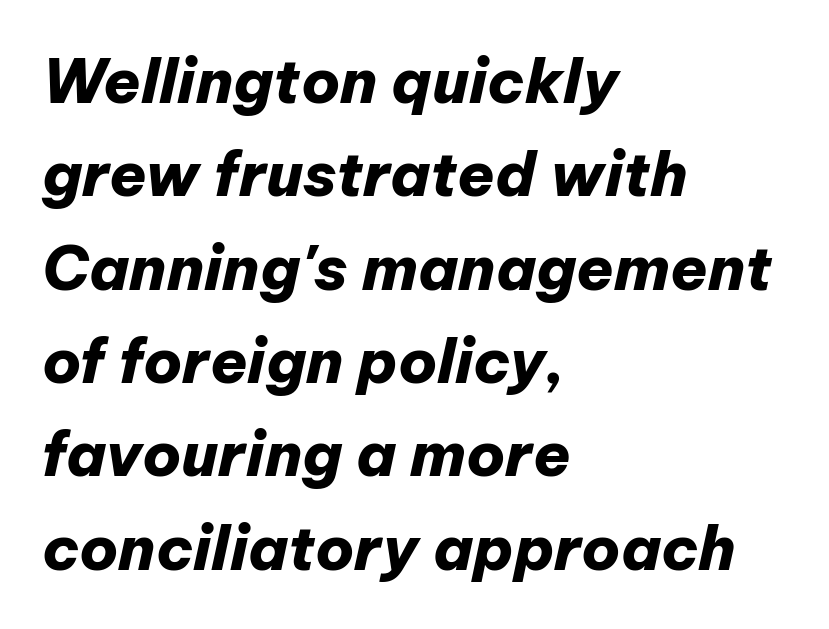
{"italic": "yes", "lean": "right", "slant_degrees": 12, "bold": "yes", "weight": "heavy", "width": "normal", "stroke_contrast": "low", "x_height": "medium", "monospaced": "no", "underline": "no", "align": "left", "line_spacing": "normal", "line_spacing_ratio": 1.53, "letter_spacing": "normal", "letter_spacing_em": 0.0, "glyph_px": 61}
